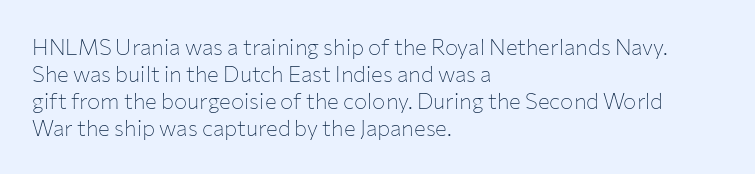
The image shows 22 px text type, upright; set left-aligned, line spacing 1.23x, normal letter spacing, not underlined.
